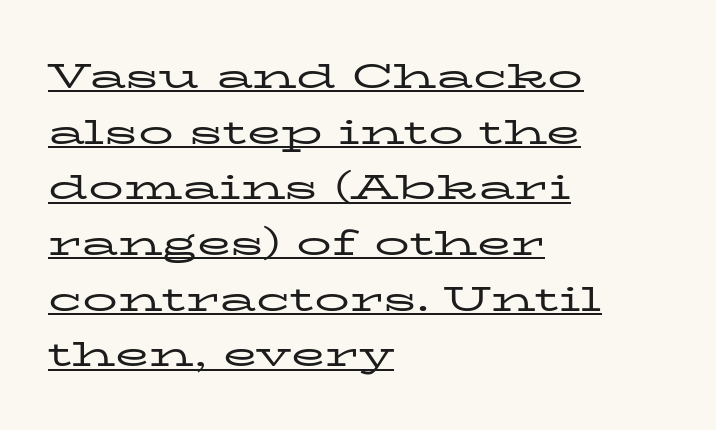
{"serif": "yes", "italic": "no", "bold": "no", "weight": "regular", "width": "wide", "stroke_contrast": "low", "x_height": "medium", "monospaced": "no", "underline": "yes", "align": "left", "line_spacing": "normal", "line_spacing_ratio": 1.59, "letter_spacing": "normal", "letter_spacing_em": 0.0, "glyph_px": 35}
